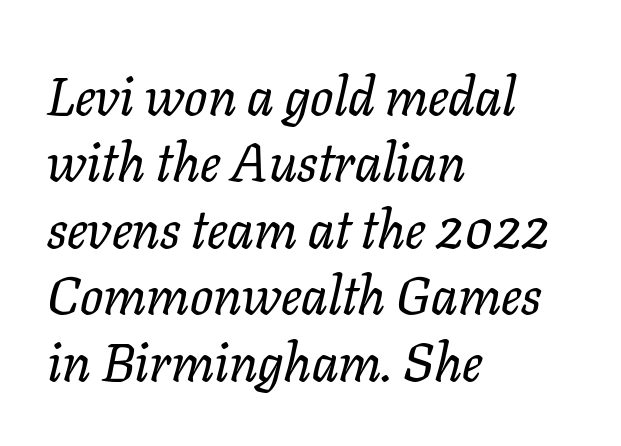
Q: Is the text italic (slanted)? A: Yes, it leans right by about 11 degrees.
Q: Is the typeface a serif or a sans-serif typeface? A: Serif.
Q: Is the text underlined? A: No.
Q: How is the paragraph aligned? A: Left-aligned.
Q: Is the spacing between letters normal or unusually wide? A: Normal.
Q: Width (condensed, normal, or wide)? A: Normal.
Q: Stroke contrast? A: Low.
Q: x-height? A: Medium.
Q: Monospaced? A: No.
